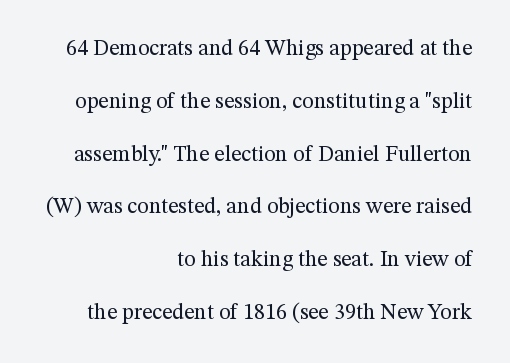
Q: Is the text bold? A: No.
Q: Is the text italic (slanted)? A: No, it is upright.
Q: Is the text underlined? A: No.
Q: How is the paragraph aligned? A: Right-aligned.
Q: Is the spacing between letters normal or unusually wide? A: Normal.
Q: Is the spacing between lines tight, normal or loose? A: Loose.
